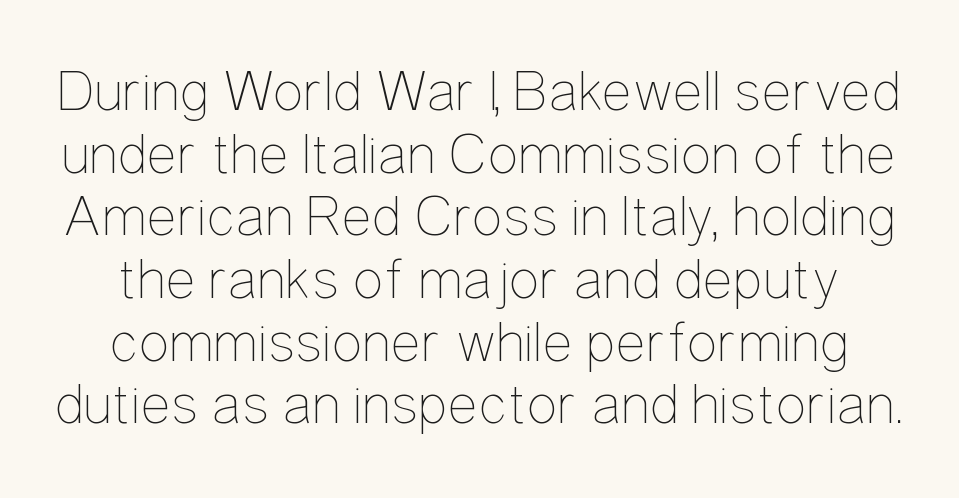
This is the regular roman posture of the typeface. The characters are drawn with everyday or finer stroke widths. The space beneath each line is pristine and unruled. You could not count columns in this text — the font is proportionally spaced.
